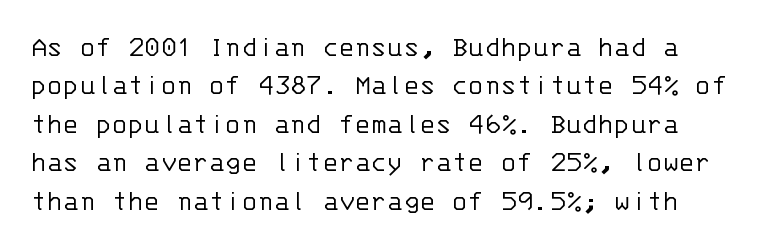
Q: Is the text bold? A: No.
Q: Is the text italic (slanted)? A: No, it is upright.
Q: Is the typeface a serif or a sans-serif typeface? A: Sans-serif.
Q: Is the text underlined? A: No.
Q: Is the spacing between letters normal or unusually wide? A: Normal.
Q: Is the spacing between lines tight, normal or loose? A: Normal.
Q: Width (condensed, normal, or wide)? A: Normal.
Q: Stroke contrast? A: Low.
Q: x-height? A: Large.
Q: Monospaced? A: Yes.
